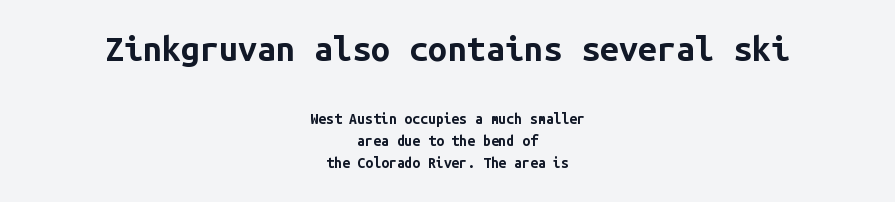
{"serif": "no", "italic": "no", "bold": "yes", "weight": "bold", "width": "normal", "stroke_contrast": "low", "x_height": "medium", "monospaced": "yes", "underline": "no", "align": "center", "line_spacing": "normal", "line_spacing_ratio": 1.58, "letter_spacing": "normal", "letter_spacing_em": 0.0, "larger_block": "first", "size_ratio": 2.43, "glyph_px": 34}
